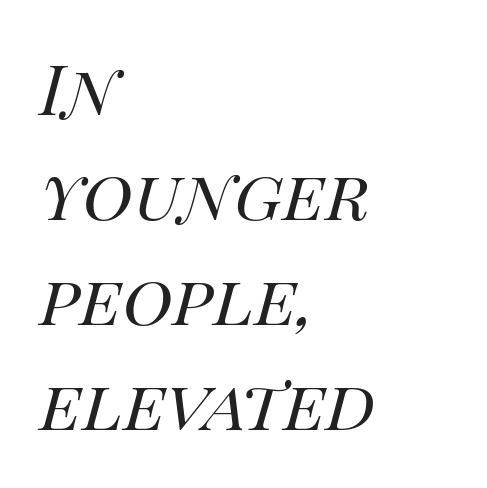
{"italic": "yes", "lean": "right", "slant_degrees": 14, "bold": "no", "weight": "regular", "width": "normal", "stroke_contrast": "high", "x_height": "large", "monospaced": "no", "underline": "no", "align": "left", "line_spacing": "normal", "line_spacing_ratio": 1.52, "letter_spacing": "normal", "letter_spacing_em": 0.0, "glyph_px": 69}
